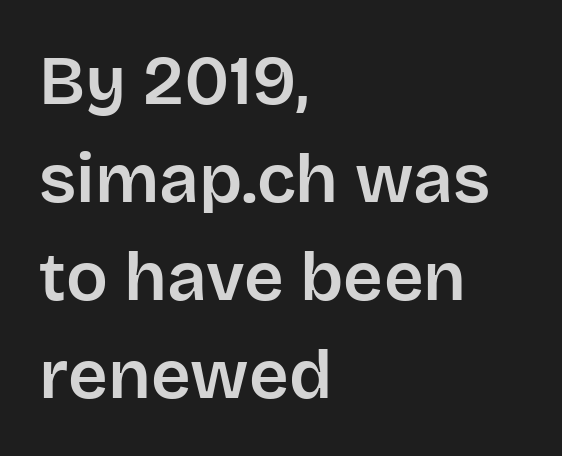
The glyphs in this specimen are sans serif. Words appear dense and cohesive because spacing is normal. The typesetter chose a ragged-right arrangement here. This sample has the flowing, uneven cadence of proportional lettering. Posture: vertical.
